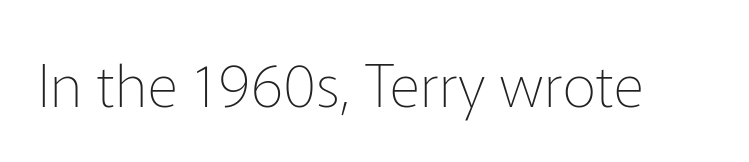
{"serif": "no", "italic": "no", "bold": "no", "weight": "thin", "width": "normal", "stroke_contrast": "low", "x_height": "medium", "monospaced": "no", "underline": "no", "letter_spacing": "normal", "letter_spacing_em": 0.0, "glyph_px": 59}
